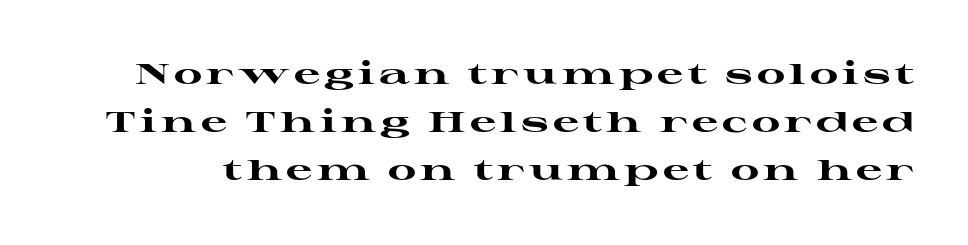
Q: Is the text bold? A: Yes.
Q: Is the text italic (slanted)? A: No, it is upright.
Q: Is the typeface a serif or a sans-serif typeface? A: Serif.
Q: Is the text underlined? A: No.
Q: Is the spacing between lines tight, normal or loose? A: Normal.
Q: Width (condensed, normal, or wide)? A: Wide.
Q: Stroke contrast? A: High.
Q: x-height? A: Medium.
Q: Monospaced? A: No.
